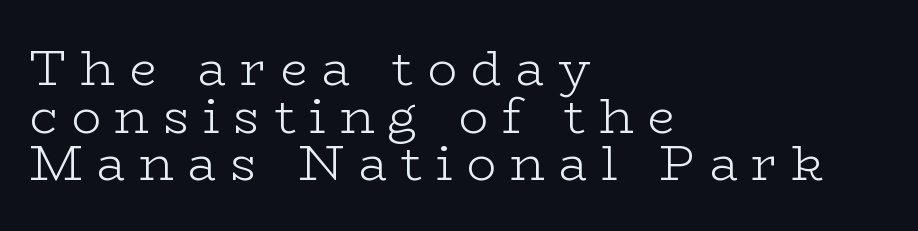
Q: Is the text bold? A: No.
Q: Is the text italic (slanted)? A: No, it is upright.
Q: Is the typeface a serif or a sans-serif typeface? A: Serif.
Q: Is the text underlined? A: No.
Q: How is the paragraph aligned? A: Left-aligned.
Q: Is the spacing between letters normal or unusually wide? A: Unusually wide.
Q: Is the spacing between lines tight, normal or loose? A: Tight.
Q: Width (condensed, normal, or wide)? A: Wide.
Q: Stroke contrast? A: Low.
Q: x-height? A: Medium.
Q: Monospaced? A: No.
